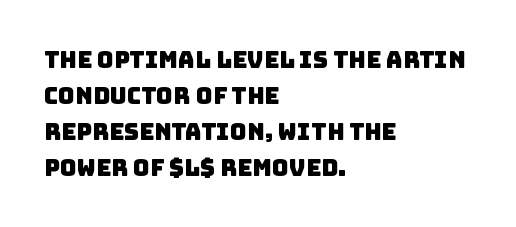
Q: Is the text underlined? A: No.
Q: How is the paragraph aligned? A: Left-aligned.
Q: Is the spacing between letters normal or unusually wide? A: Normal.
Q: Is the spacing between lines tight, normal or loose? A: Normal.
